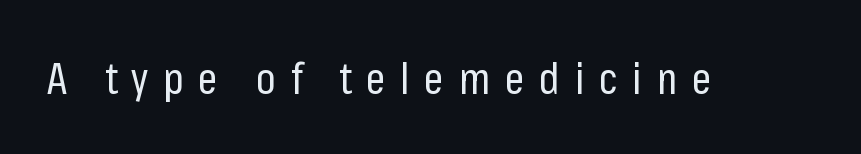
{"serif": "no", "italic": "no", "bold": "no", "weight": "regular", "width": "condensed", "stroke_contrast": "low", "x_height": "medium", "monospaced": "no", "underline": "no", "letter_spacing": "wide", "letter_spacing_em": 0.34, "glyph_px": 43}
